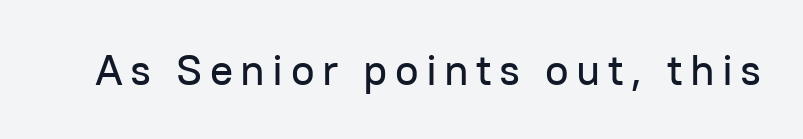
Q: Is the text italic (slanted)? A: No, it is upright.
Q: Is the typeface a serif or a sans-serif typeface? A: Sans-serif.
Q: Is the text underlined? A: No.
Q: Width (condensed, normal, or wide)? A: Normal.
Q: Stroke contrast? A: Low.
Q: x-height? A: Medium.
Q: Monospaced? A: No.
